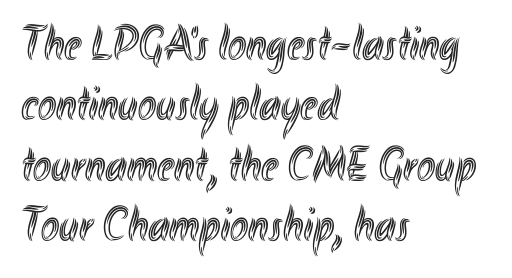
Q: Is the text italic (slanted)? A: Yes.
Q: Is the text underlined? A: No.
Q: How is the paragraph aligned? A: Left-aligned.
Q: Is the spacing between letters normal or unusually wide? A: Normal.
Q: Width (condensed, normal, or wide)? A: Condensed.
Q: x-height? A: Small.
Q: Monospaced? A: No.
